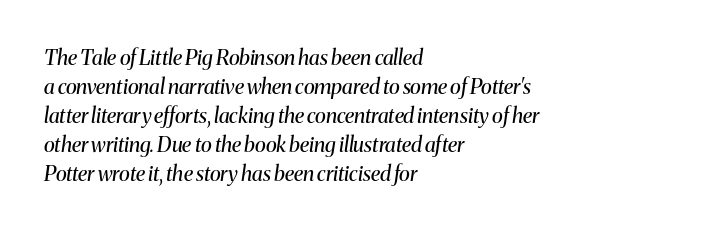
Q: Is the text bold? A: No.
Q: Is the text italic (slanted)? A: Yes, it leans right by about 8 degrees.
Q: Is the text underlined? A: No.
Q: How is the paragraph aligned? A: Left-aligned.
Q: Is the spacing between letters normal or unusually wide? A: Normal.
Q: Is the spacing between lines tight, normal or loose? A: Normal.
